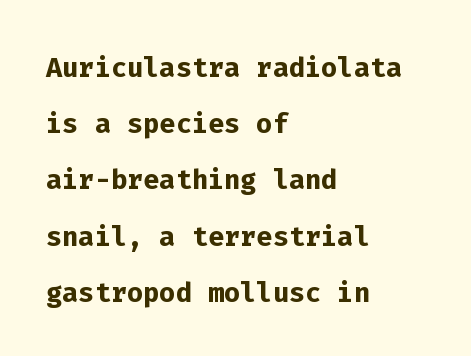
The image shows 38 px semibold sans-serif type, upright, monospaced; set left-aligned, normal line spacing (1.48x), normal letter spacing, not underlined; low stroke contrast and a medium x-height.
